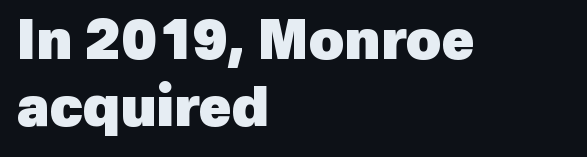
{"serif": "no", "bold": "yes", "weight": "heavy", "width": "normal", "x_height": "medium", "monospaced": "no", "underline": "no", "align": "left", "line_spacing": "normal", "line_spacing_ratio": 1.25, "letter_spacing": "normal", "letter_spacing_em": 0.0, "glyph_px": 54}
